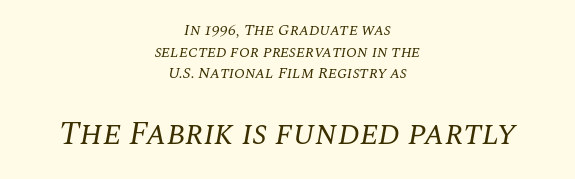
{"serif": "yes", "italic": "yes", "lean": "right", "slant_degrees": 10, "bold": "no", "weight": "regular", "width": "normal", "stroke_contrast": "medium", "x_height": "large", "monospaced": "no", "underline": "no", "align": "center", "line_spacing": "normal", "line_spacing_ratio": 1.35, "letter_spacing": "normal", "letter_spacing_em": 0.0, "larger_block": "second", "size_ratio": 2.06, "glyph_px": 33}
